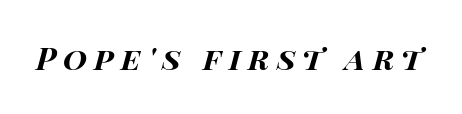
Q: Is the text bold? A: Yes.
Q: Is the text italic (slanted)? A: Yes, it leans right by about 14 degrees.
Q: Is the text underlined? A: No.
Q: Is the spacing between letters normal or unusually wide? A: Unusually wide.
Q: Width (condensed, normal, or wide)? A: Wide.
Q: Stroke contrast? A: High.
Q: x-height? A: Large.
Q: Monospaced? A: No.
